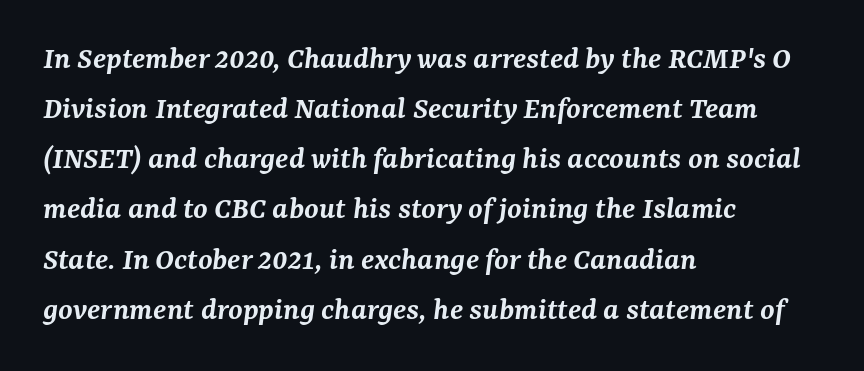
Interline gaps are of average width in this sample. Every letter is mildly thick-stroked: semibold rather than bold. These lines are composed in type with serifs. Type without underlining.
